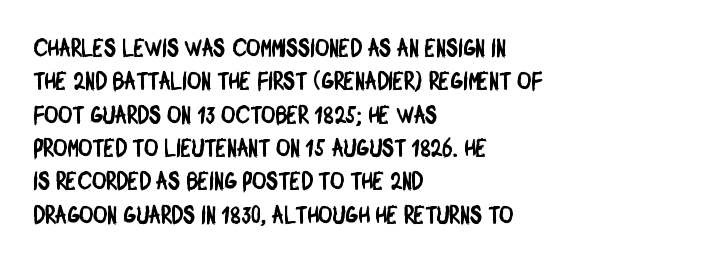
{"underline": "no", "align": "left", "line_spacing": "normal", "line_spacing_ratio": 1.39, "letter_spacing": "normal", "letter_spacing_em": 0.0, "glyph_px": 24}
